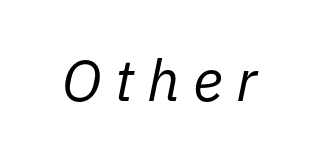
The image shows 58 px regular-weight type, italic (leaning right); set unusually wide letter spacing (+0.23 em), not underlined; low stroke contrast and a medium x-height.
